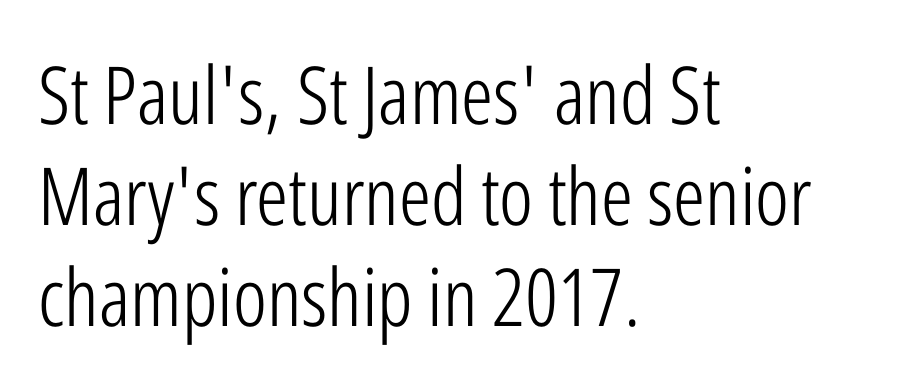
This rendering features lettering with no underline. Looks like regular typesetting: each glyph gets only the width it needs. Typographically, this falls in the sans-serif category. All the whitespace from short lines collects on the right. This rendering leaves character spacing at its baseline value. This is the regular roman posture of the typeface.
